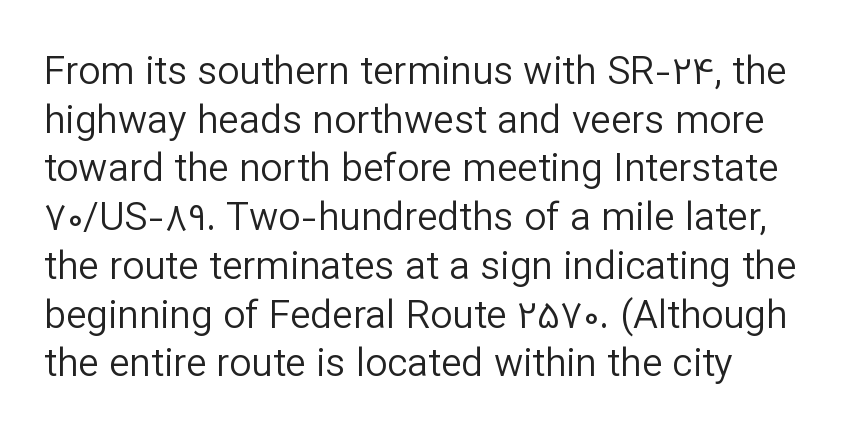
The image shows 39 px regular-weight sans-serif type, upright; set normal line spacing (1.25x), normal letter spacing, not underlined; low stroke contrast and a medium x-height.
